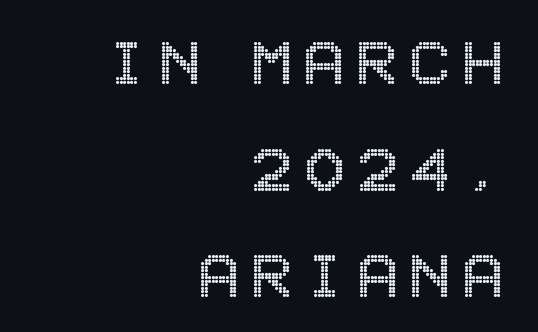
Q: Is the text italic (slanted)? A: No, it is upright.
Q: Is the text underlined? A: No.
Q: How is the paragraph aligned? A: Right-aligned.
Q: Is the spacing between lines tight, normal or loose? A: Normal.
Q: Width (condensed, normal, or wide)? A: Condensed.
Q: x-height? A: Large.
